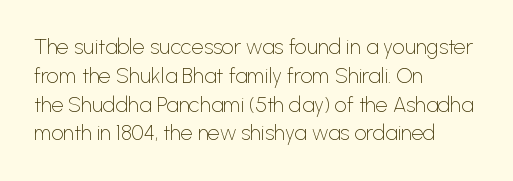
Each new line begins a customary step beneath the previous one. Stems here are at most as thick as an everyday book face. Words appear dense and cohesive because spacing is normal. Descenders hang freely into open space. The axis of the letterforms is exactly vertical.
